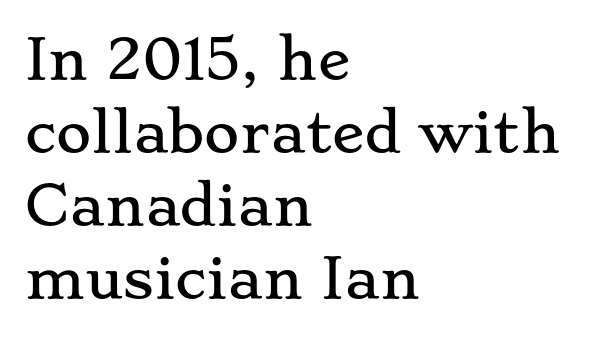
Style check: upright. A classic flush-left, rag-right setting is used for this passage. These lines are rendered in a variable-pitch font. Note: serifs present on the glyphs. Underlining? Definitely not there.
